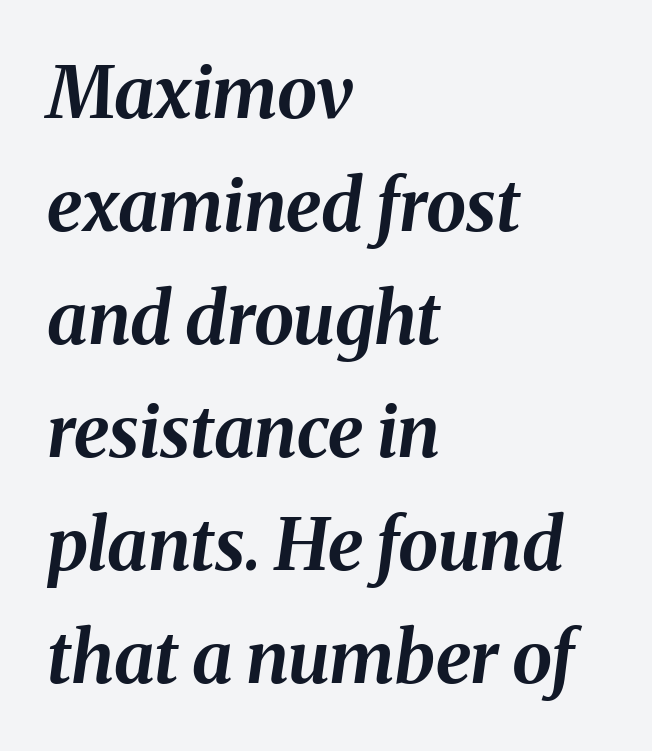
Q: Is the text bold? A: Yes.
Q: Is the text italic (slanted)? A: Yes, it leans right by about 8 degrees.
Q: Is the text underlined? A: No.
Q: How is the paragraph aligned? A: Left-aligned.
Q: Is the spacing between letters normal or unusually wide? A: Normal.
Q: Is the spacing between lines tight, normal or loose? A: Normal.
Q: Width (condensed, normal, or wide)? A: Normal.
Q: Stroke contrast? A: Medium.
Q: x-height? A: Medium.
Q: Monospaced? A: No.
